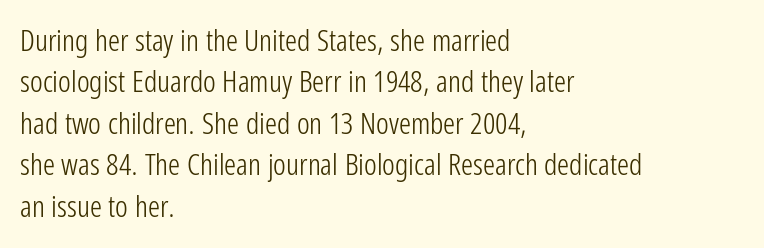
{"serif": "no", "italic": "no", "bold": "no", "weight": "light", "width": "condensed", "stroke_contrast": "low", "x_height": "medium", "monospaced": "no", "underline": "no", "align": "left", "line_spacing": "normal", "line_spacing_ratio": 1.38, "letter_spacing": "normal", "letter_spacing_em": 0.0, "glyph_px": 30}
